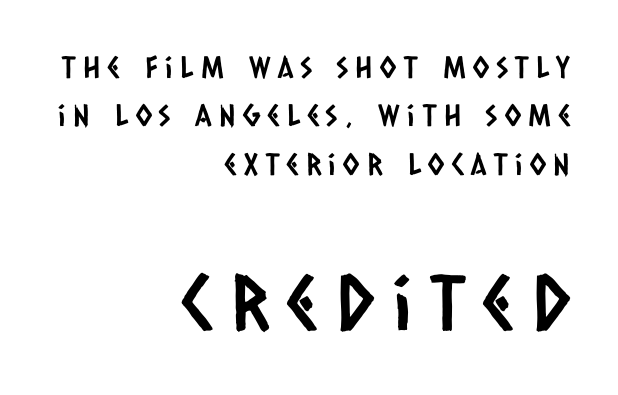
The image shows 76 px condensed sans-serif type; set right-aligned, normal line spacing (1.61x), unusually wide letter spacing (+0.25 em), not underlined; the second (bottom) block is 2.53x larger; low stroke contrast and a large x-height.
